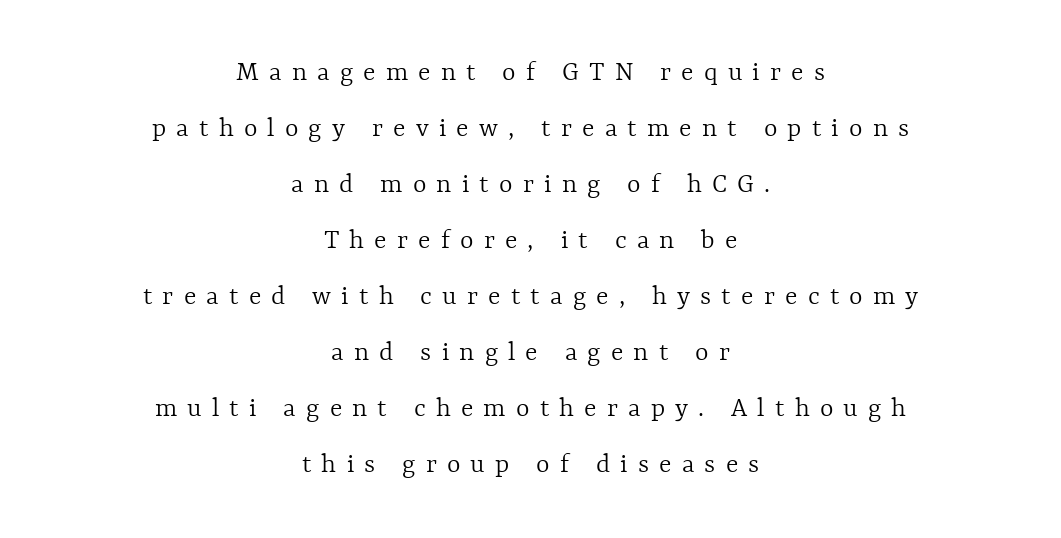
{"italic": "no", "bold": "no", "weight": "light", "width": "normal", "x_height": "medium", "monospaced": "no", "underline": "no", "align": "center", "line_spacing": "loose", "line_spacing_ratio": 1.93, "letter_spacing": "wide", "letter_spacing_em": 0.35, "glyph_px": 29}
